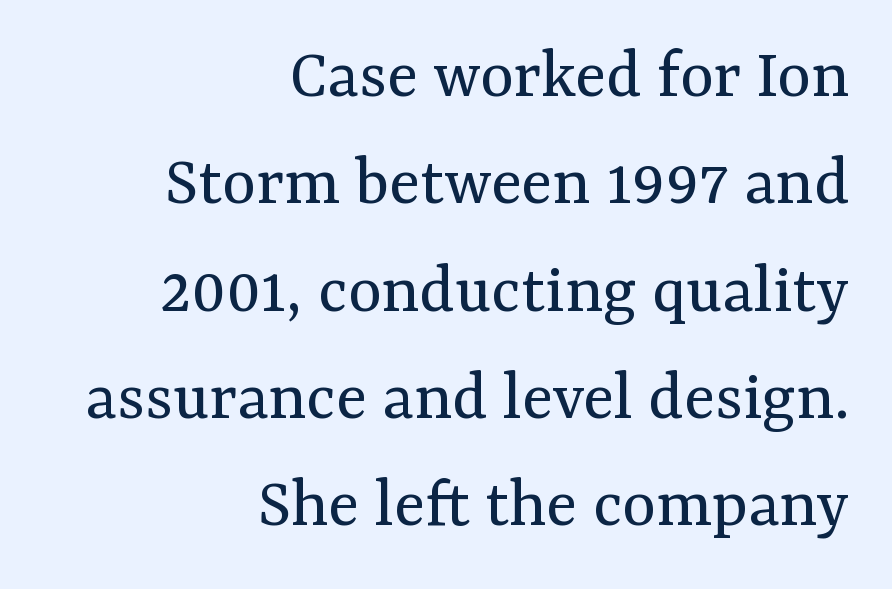
The image shows 72 px regular-weight serif type, upright; set right-aligned, normal line spacing (1.49x), normal letter spacing, not underlined; medium stroke contrast and a medium x-height.
